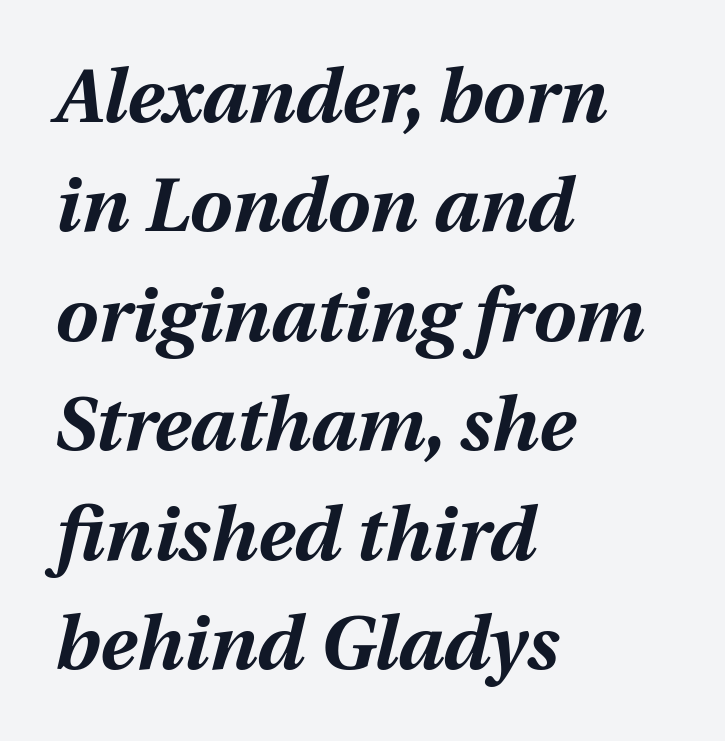
{"italic": "yes", "lean": "right", "slant_degrees": 12, "bold": "yes", "weight": "bold", "width": "normal", "stroke_contrast": "medium", "x_height": "medium", "monospaced": "no", "underline": "no", "align": "left", "line_spacing": "normal", "line_spacing_ratio": 1.44, "letter_spacing": "normal", "letter_spacing_em": 0.0, "glyph_px": 76}
